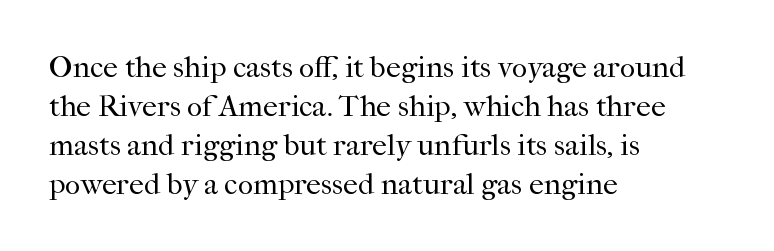
The image shows 30 px regular-weight serif type, upright; set left-aligned, normal line spacing (1.3x), normal letter spacing, not underlined; high stroke contrast and a medium x-height.
